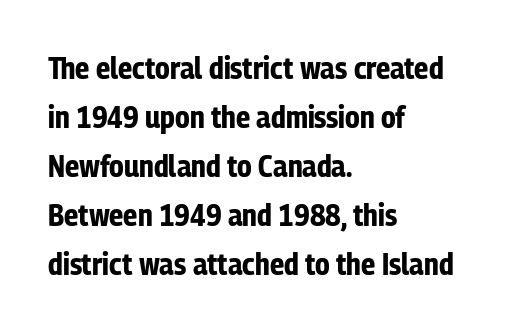
Q: Is the text bold? A: Yes.
Q: Is the text italic (slanted)? A: No, it is upright.
Q: Is the typeface a serif or a sans-serif typeface? A: Sans-serif.
Q: Is the text underlined? A: No.
Q: How is the paragraph aligned? A: Left-aligned.
Q: Is the spacing between letters normal or unusually wide? A: Normal.
Q: Is the spacing between lines tight, normal or loose? A: Normal.
Q: Width (condensed, normal, or wide)? A: Condensed.
Q: Stroke contrast? A: Low.
Q: x-height? A: Medium.
Q: Monospaced? A: No.
